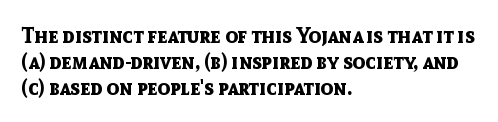
{"italic": "no", "bold": "yes", "underline": "no", "align": "left", "line_spacing_ratio": 1.23, "letter_spacing": "normal", "letter_spacing_em": 0.0, "glyph_px": 21}
